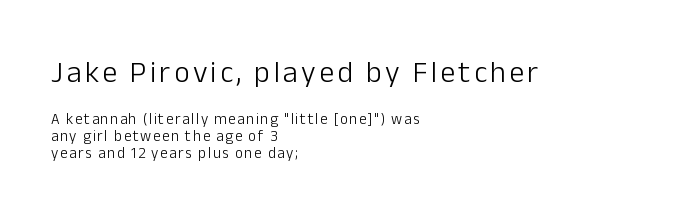
{"serif": "no", "italic": "no", "bold": "no", "weight": "light", "width": "normal", "stroke_contrast": "low", "x_height": "medium", "monospaced": "no", "underline": "no", "align": "left", "line_spacing": "tight", "line_spacing_ratio": 1.11, "larger_block": "first", "size_ratio": 2.0, "glyph_px": 30}
